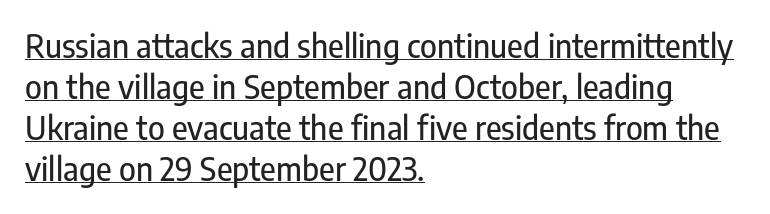
Q: Is the text italic (slanted)? A: No, it is upright.
Q: Is the typeface a serif or a sans-serif typeface? A: Sans-serif.
Q: Is the text underlined? A: Yes.
Q: How is the paragraph aligned? A: Left-aligned.
Q: Is the spacing between letters normal or unusually wide? A: Normal.
Q: Is the spacing between lines tight, normal or loose? A: Normal.
Q: Width (condensed, normal, or wide)? A: Condensed.
Q: Stroke contrast? A: Low.
Q: x-height? A: Medium.
Q: Monospaced? A: No.
